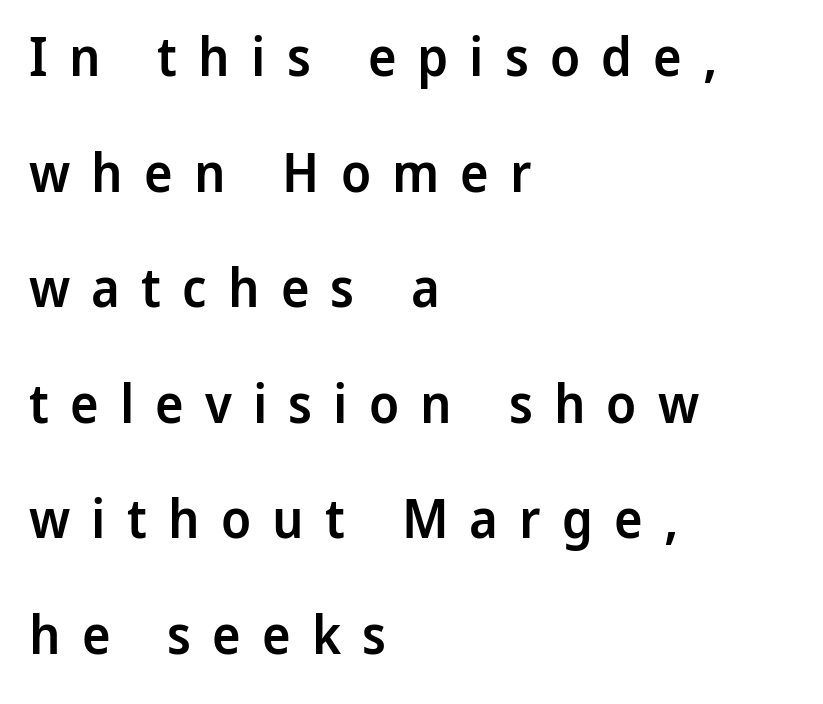
The image shows 54 px semibold sans-serif type, upright; set left-aligned, loose line spacing (2.14x), unusually wide letter spacing (+0.39 em), not underlined; low stroke contrast and a medium x-height.
